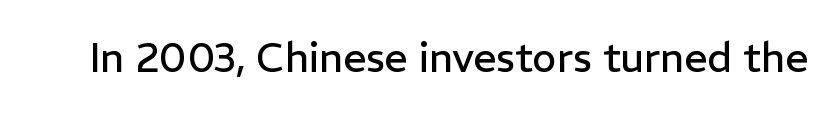
{"serif": "no", "italic": "no", "bold": "no", "weight": "regular", "width": "normal", "stroke_contrast": "low", "x_height": "medium", "monospaced": "no", "underline": "no", "letter_spacing": "normal", "letter_spacing_em": 0.0, "glyph_px": 41}
